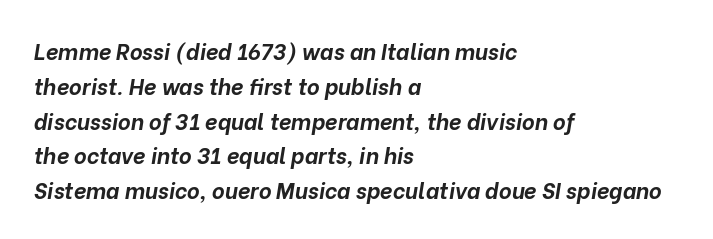
{"italic": "yes", "lean": "right", "slant_degrees": 10, "bold": "yes", "underline": "no", "align": "left", "line_spacing": "normal", "line_spacing_ratio": 1.58, "letter_spacing": "normal", "letter_spacing_em": 0.0, "glyph_px": 22}
